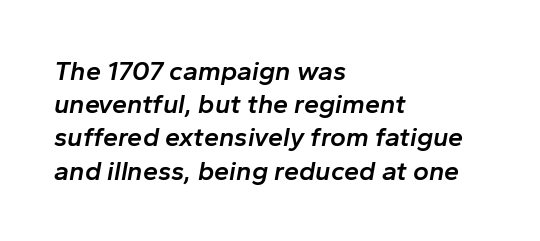
Q: Is the text bold? A: Semi-bold.
Q: Is the text italic (slanted)? A: Yes, it leans right by about 10 degrees.
Q: Is the text underlined? A: No.
Q: How is the paragraph aligned? A: Left-aligned.
Q: Is the spacing between letters normal or unusually wide? A: Normal.
